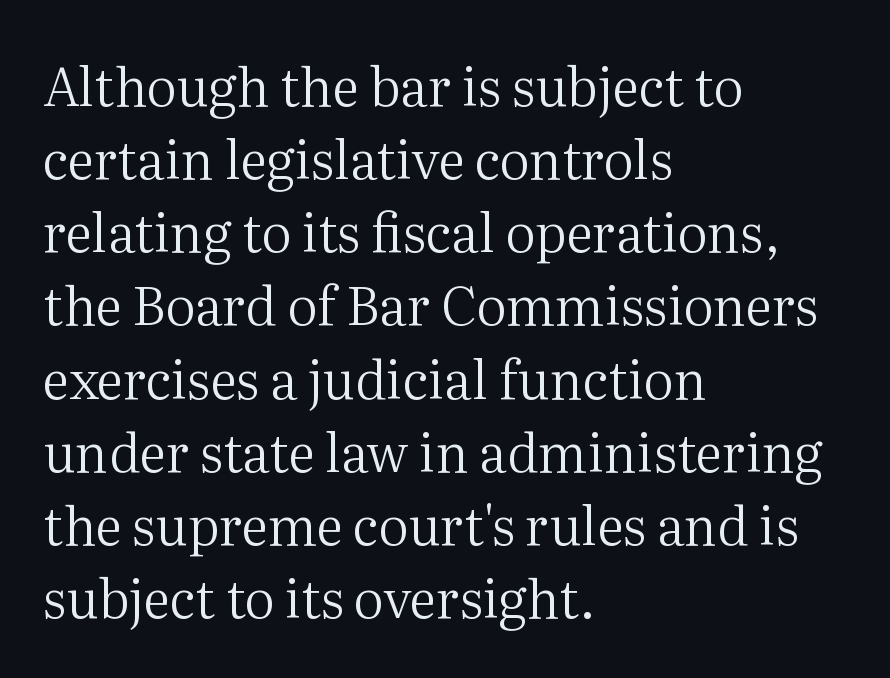
The image shows 53 px regular-weight serif type, upright; set left-aligned, normal line spacing (1.38x), normal letter spacing, not underlined; medium stroke contrast and a medium x-height.
